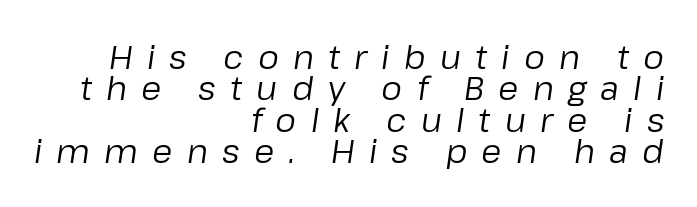
The image shows 33 px regular-weight type, italic (leaning right); set right-aligned, tight line spacing (0.95x), unusually wide letter spacing (+0.43 em), not underlined; low stroke contrast and a medium x-height.
